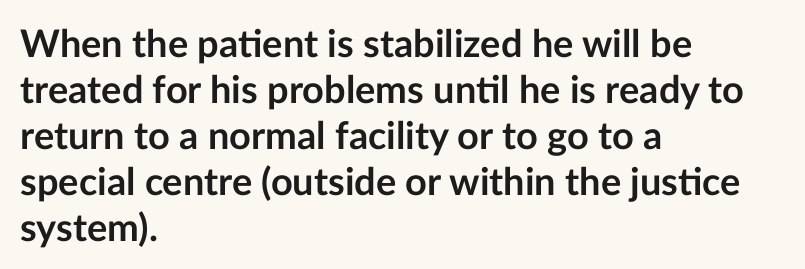
{"serif": "no", "italic": "no", "bold": "yes", "weight": "semibold", "width": "normal", "stroke_contrast": "low", "x_height": "medium", "monospaced": "no", "underline": "no", "align": "left", "line_spacing_ratio": 1.21, "letter_spacing": "normal", "letter_spacing_em": 0.0, "glyph_px": 38}
